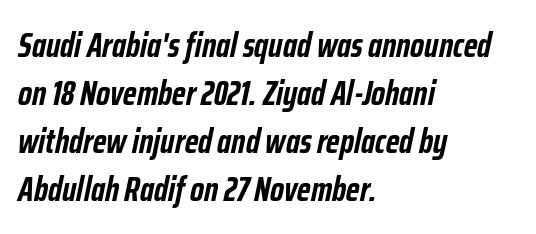
The image shows 34 px semibold, condensed type, italic (leaning right); set left-aligned, normal line spacing (1.41x), normal letter spacing, not underlined; low stroke contrast and a medium x-height.
